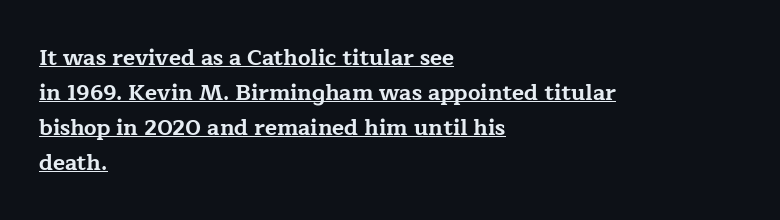
Q: Is the text bold? A: Yes.
Q: Is the text italic (slanted)? A: No, it is upright.
Q: Is the text underlined? A: Yes.
Q: How is the paragraph aligned? A: Left-aligned.
Q: Is the spacing between letters normal or unusually wide? A: Normal.
Q: Is the spacing between lines tight, normal or loose? A: Normal.
